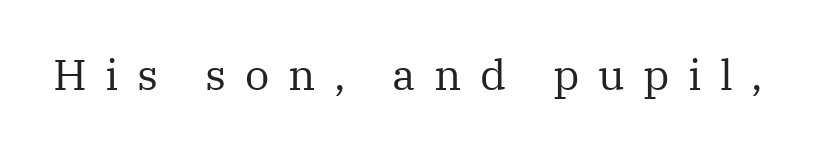
{"serif": "yes", "italic": "no", "bold": "no", "weight": "regular", "width": "normal", "stroke_contrast": "medium", "x_height": "medium", "monospaced": "no", "underline": "no", "letter_spacing": "wide", "letter_spacing_em": 0.43, "glyph_px": 43}
